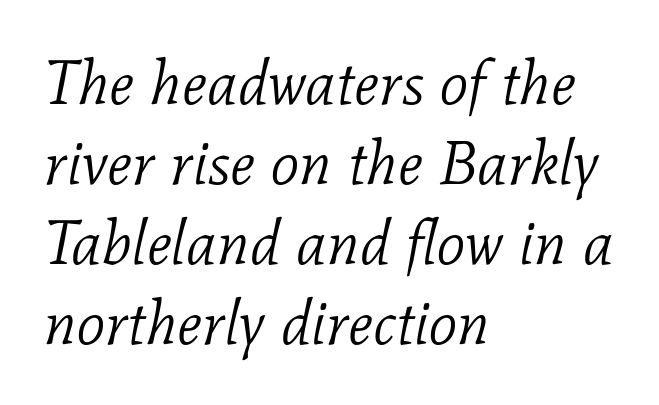
{"serif": "yes", "italic": "yes", "lean": "right", "slant_degrees": 11, "bold": "no", "weight": "light", "width": "normal", "stroke_contrast": "low", "x_height": "medium", "monospaced": "no", "underline": "no", "align": "left", "line_spacing": "normal", "line_spacing_ratio": 1.29, "letter_spacing": "normal", "letter_spacing_em": 0.0, "glyph_px": 62}
